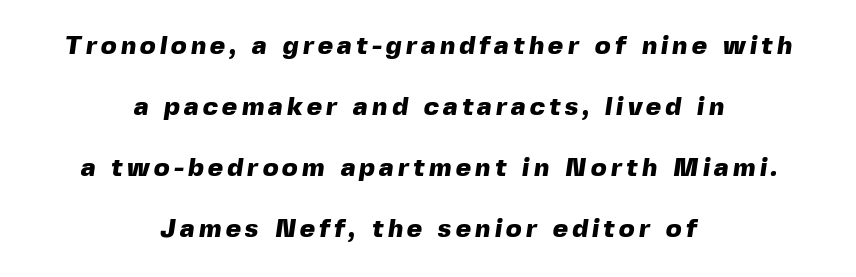
The specimen omits any rule beneath the text block's lines. Summary of weight: heavy, a full bold. Does the leading feel generous? Absolutely, it's lavish. The rag falls on both sides of this text block equally.
